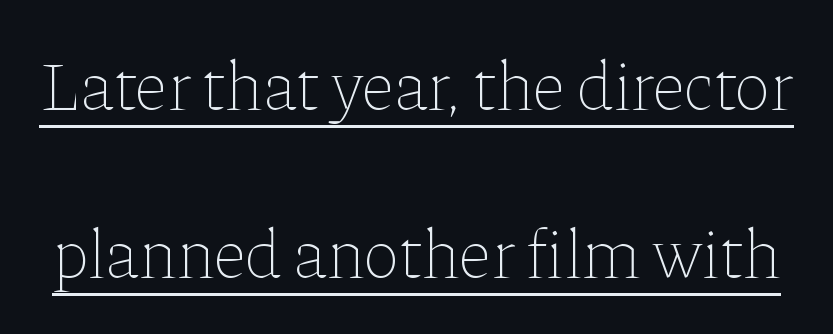
The image shows 69 px thin type, upright; set loose line spacing (2.44x), normal letter spacing, underlined; low stroke contrast and a medium x-height.
